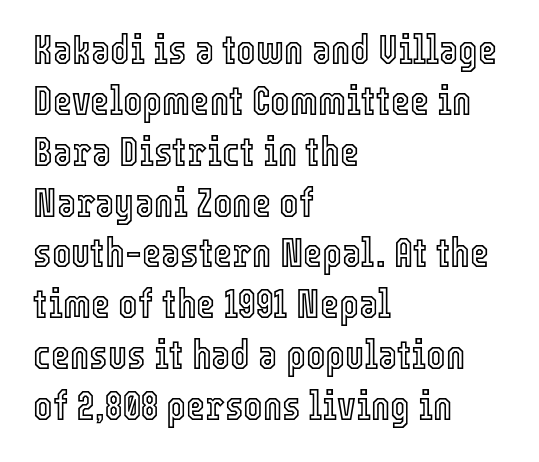
Q: Is the text italic (slanted)? A: No, it is upright.
Q: Is the text underlined? A: No.
Q: How is the paragraph aligned? A: Left-aligned.
Q: Is the spacing between letters normal or unusually wide? A: Normal.
Q: Width (condensed, normal, or wide)? A: Condensed.
Q: x-height? A: Medium.
Q: Monospaced? A: No.
